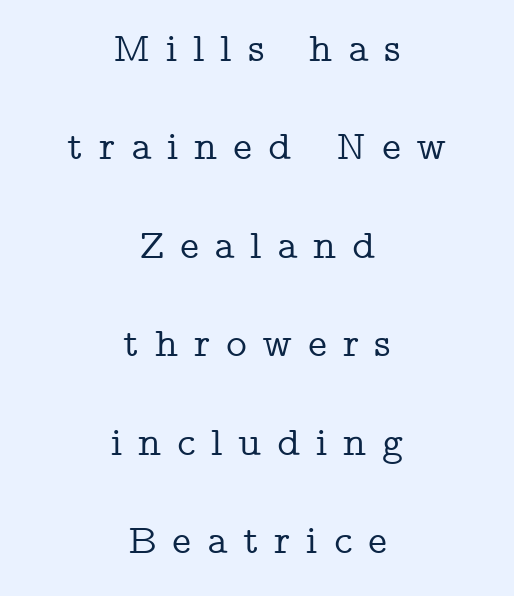
Unlike italic type, these characters show no tilt at all. Font category for this specimen: serif. Descenders are the only things crossing below the line. Summary of vertical rhythm: relaxed, with wide interline spacing. Students, note that the glyphs here are deliberately spaced far apart.
